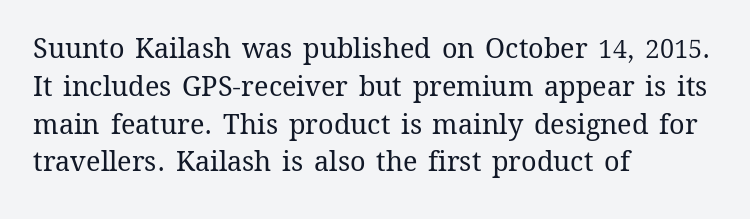
Q: Is the text bold? A: No.
Q: Is the text italic (slanted)? A: No, it is upright.
Q: Is the text underlined? A: No.
Q: How is the paragraph aligned? A: Left-aligned.
Q: Is the spacing between letters normal or unusually wide? A: Normal.
Q: Is the spacing between lines tight, normal or loose? A: Normal.
